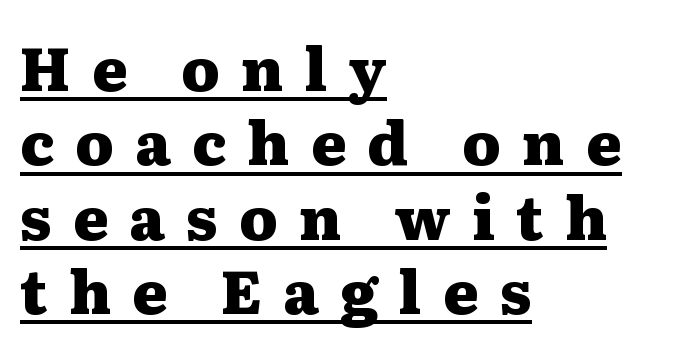
Q: Is the text bold? A: Yes.
Q: Is the text italic (slanted)? A: No, it is upright.
Q: Is the typeface a serif or a sans-serif typeface? A: Serif.
Q: Is the text underlined? A: Yes.
Q: How is the paragraph aligned? A: Left-aligned.
Q: Is the spacing between letters normal or unusually wide? A: Unusually wide.
Q: Width (condensed, normal, or wide)? A: Wide.
Q: Stroke contrast? A: Medium.
Q: x-height? A: Medium.
Q: Monospaced? A: No.
